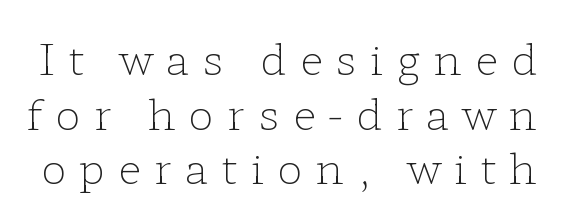
The image shows 43 px light, wide serif type, upright; set normal line spacing (1.27x), unusually wide letter spacing (+0.3 em), not underlined; low stroke contrast and a medium x-height.
